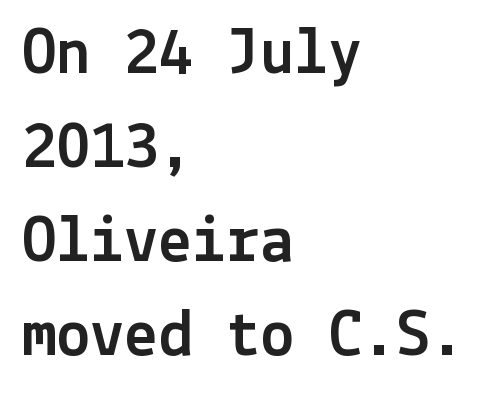
The image shows 68 px sans-serif type, upright; set left-aligned, normal line spacing (1.38x), normal letter spacing, not underlined; a medium x-height.
